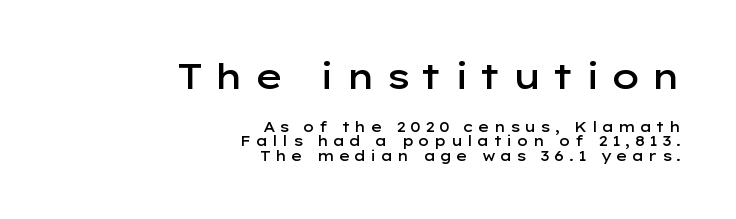
The characters look somewhat weighty, a semibold short of true bold. Here the first block reads like a headline and the second like body copy. These lines are composed in type without serifs. Closely set lines give the paragraph a compact silhouette. This is roman type, the default non-slanted kind. Rule under the text: the space is simply empty.
